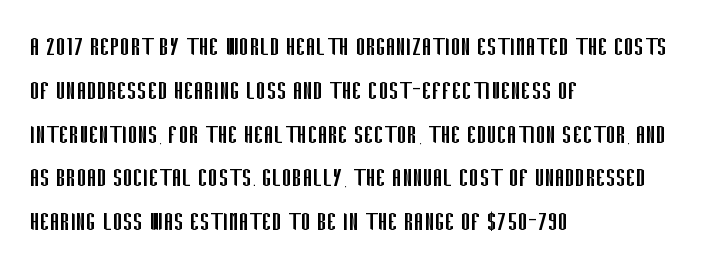
{"serif": "no", "italic": "no", "bold": "no", "weight": "regular", "width": "condensed", "stroke_contrast": "low", "x_height": "large", "monospaced": "no", "underline": "no", "align": "left", "line_spacing": "normal", "line_spacing_ratio": 1.46, "letter_spacing": "normal", "letter_spacing_em": 0.0, "glyph_px": 30}
